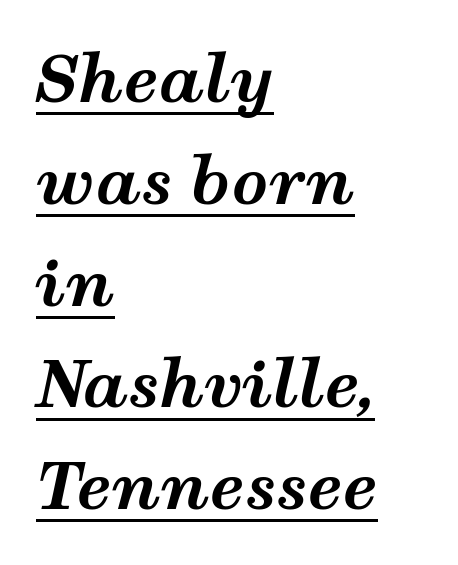
The image shows 64 px bold, wide type, italic (leaning right); set left-aligned, normal line spacing (1.59x), normal letter spacing, underlined; medium stroke contrast and a medium x-height.
